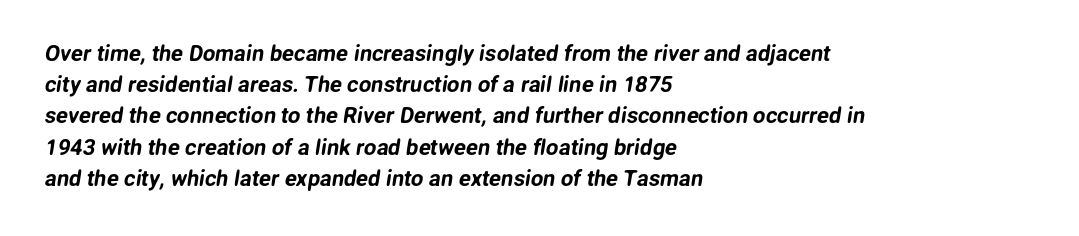
Check the space under the baseline: it is left empty. The rag falls on the right side of this text block. The passage shown has conventional tracking throughout. Each new line begins a customary step beneath the previous one.
